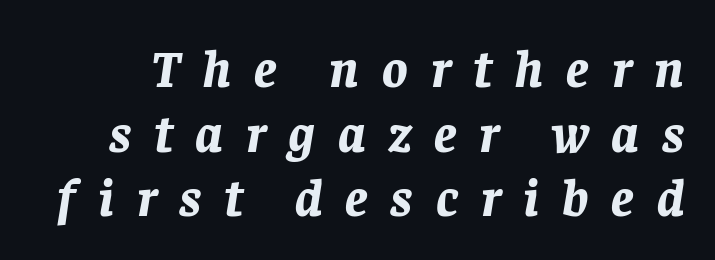
The image shows 53 px bold type, italic (leaning right); set line spacing 1.22x, unusually wide letter spacing (+0.43 em), not underlined; low stroke contrast and a large x-height.
